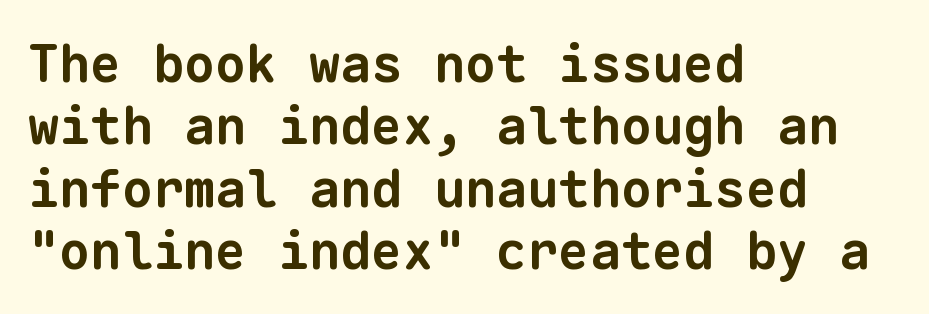
Q: Is the text bold? A: Yes.
Q: Is the typeface a serif or a sans-serif typeface? A: Sans-serif.
Q: Is the text underlined? A: No.
Q: How is the paragraph aligned? A: Left-aligned.
Q: Is the spacing between letters normal or unusually wide? A: Normal.
Q: Width (condensed, normal, or wide)? A: Normal.
Q: Stroke contrast? A: Low.
Q: x-height? A: Medium.
Q: Monospaced? A: Yes.
